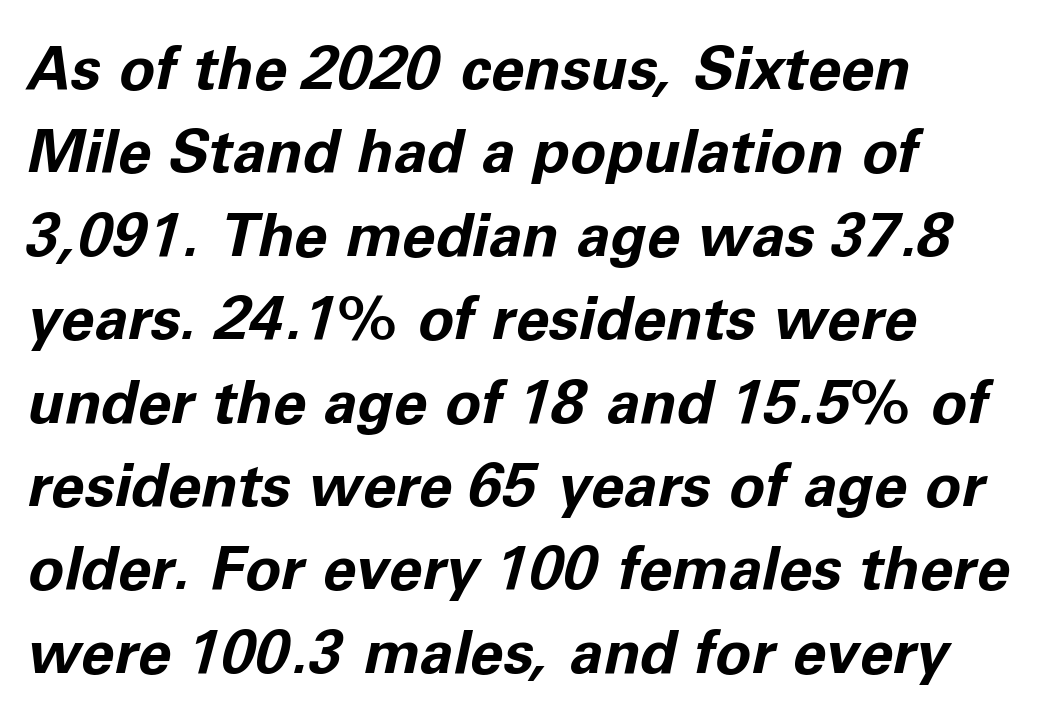
Has an underline been added? It has not. Think of a printed novel: that variable character pitch is what you see here. Letter spacing: default. How heavy is the stroke? Heavy — this is a bold.
